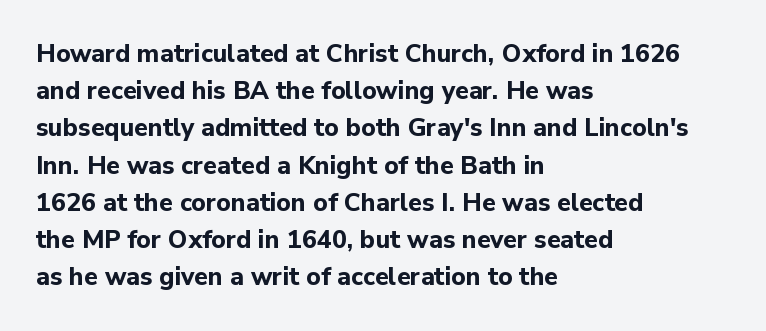
Italic: no, the glyphs are upright roman. Weight: bold. A typesetter would call this zero additional tracking. Does the copy run flush right? No — it runs flush left. In terms of leading, this rendering sits right in the middle. Quick note: underline off.
